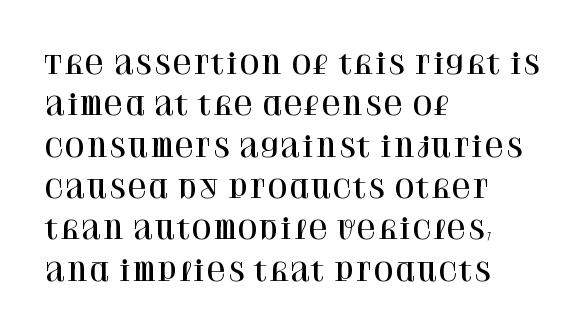
{"italic": "no", "underline": "no", "align": "left", "line_spacing": "normal", "line_spacing_ratio": 1.59, "letter_spacing": "normal", "letter_spacing_em": 0.0, "glyph_px": 26}
